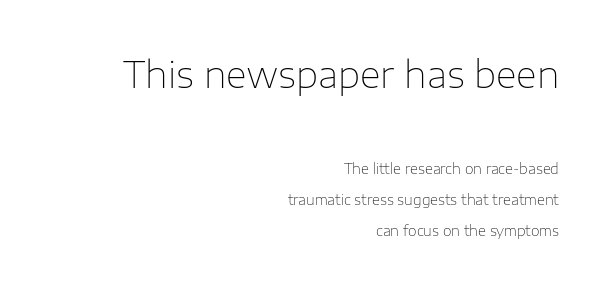
The image shows 36 px thin sans-serif type, upright; set right-aligned, loose line spacing (2.22x), normal letter spacing, not underlined; the first (top) block is 2.57x larger; low stroke contrast and a medium x-height.
